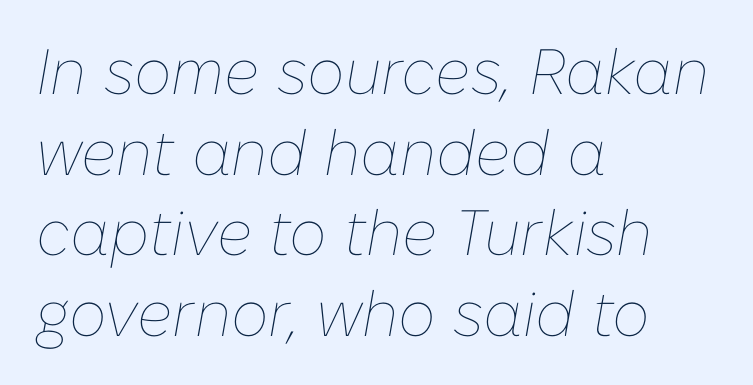
The image shows 64 px thin type, italic (leaning right); set left-aligned, normal line spacing (1.26x), normal letter spacing, not underlined; low stroke contrast and a medium x-height.
